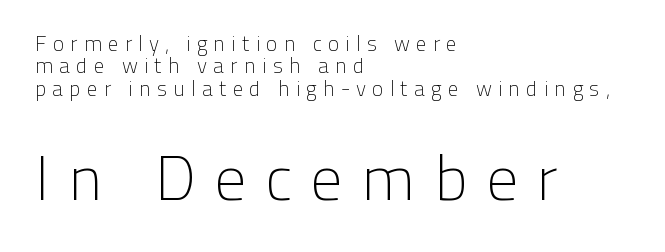
{"serif": "no", "italic": "no", "bold": "no", "weight": "light", "width": "normal", "stroke_contrast": "low", "x_height": "medium", "monospaced": "no", "underline": "no", "align": "left", "line_spacing": "tight", "line_spacing_ratio": 1.06, "letter_spacing": "wide", "letter_spacing_em": 0.29, "larger_block": "second", "size_ratio": 3.0, "glyph_px": 63}
